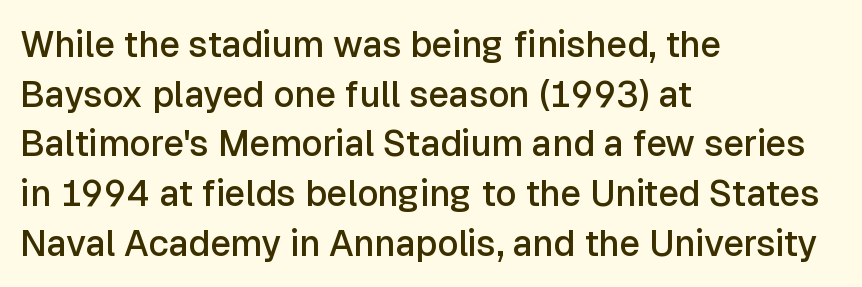
Inter-character spacing is left at the font's built-in metrics. This sample has the flowing, uneven cadence of proportional lettering. Does the copy run flush right? No — it runs flush left. This is the in-between weight designers call semibold or demi.
